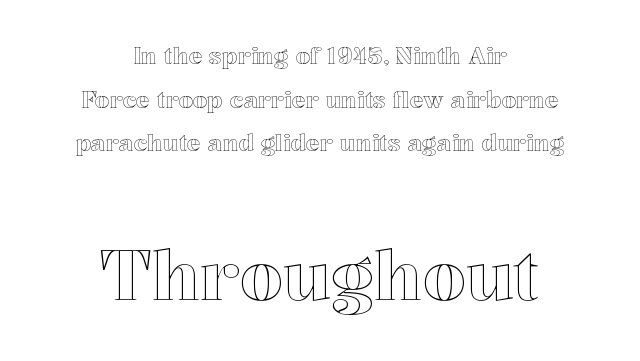
These lines are rendered in a variable-pitch font. In terms of letterspacing, this is plain default setting. Upright lettering throughout. Visually the block forms a symmetrical silhouette, jagged on both flanks. Here the second block reads like a headline and the first like body copy.
